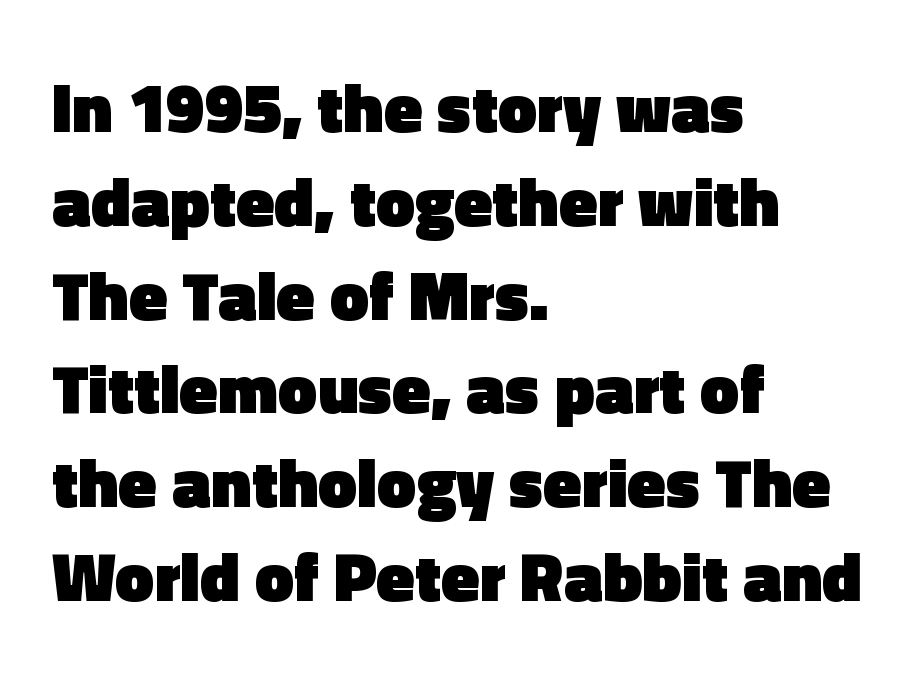
Q: Is the text bold? A: Yes.
Q: Is the text italic (slanted)? A: No, it is upright.
Q: Is the typeface a serif or a sans-serif typeface? A: Sans-serif.
Q: Is the text underlined? A: No.
Q: How is the paragraph aligned? A: Left-aligned.
Q: Is the spacing between letters normal or unusually wide? A: Normal.
Q: Is the spacing between lines tight, normal or loose? A: Normal.
Q: Width (condensed, normal, or wide)? A: Normal.
Q: x-height? A: Medium.
Q: Monospaced? A: No.
